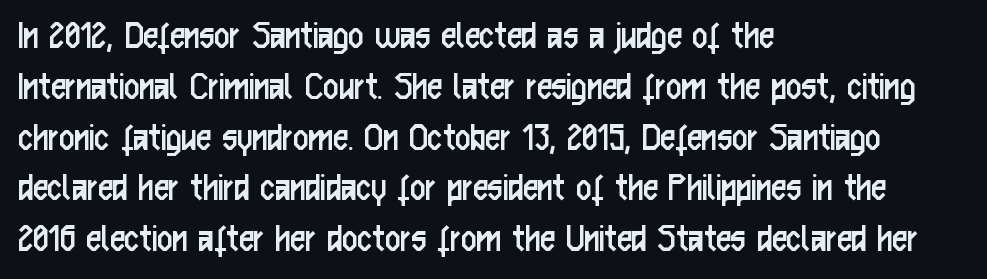
{"serif": "no", "italic": "no", "bold": "no", "weight": "regular", "width": "condensed", "stroke_contrast": "low", "x_height": "medium", "monospaced": "no", "underline": "no", "align": "left", "line_spacing_ratio": 1.21, "letter_spacing": "normal", "letter_spacing_em": 0.0, "glyph_px": 42}
